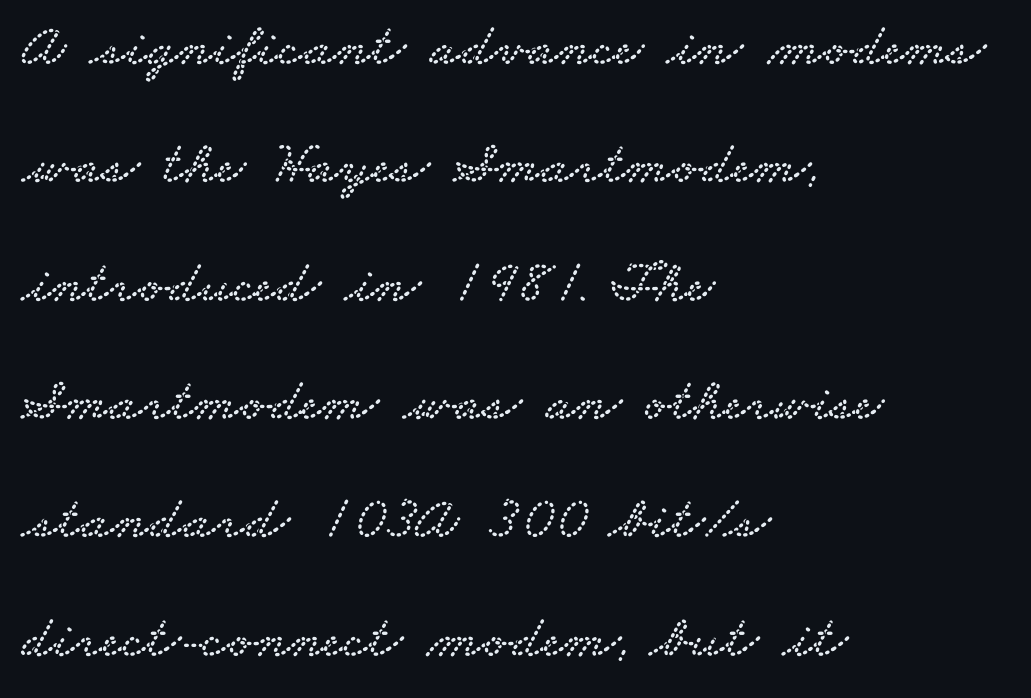
Compared with typical body copy, the letter spacing here is the same. If you drew a ruler down the left edge, every line would touch it. What kind of face is this? One with serifs. Looks like regular typesetting: each glyph gets only the width it needs.
